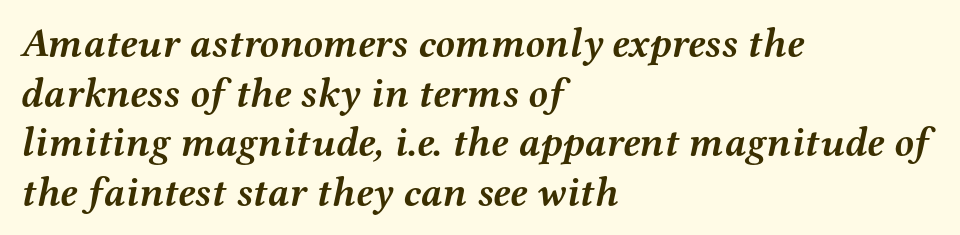
The image shows 40 px semibold, wide serif type, italic (leaning right); set left-aligned, line spacing 1.24x, normal letter spacing, not underlined; medium stroke contrast and a medium x-height.
